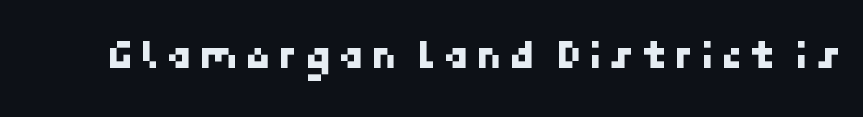
Q: Is the typeface a serif or a sans-serif typeface? A: Sans-serif.
Q: Is the text underlined? A: No.
Q: Width (condensed, normal, or wide)? A: Normal.
Q: Stroke contrast? A: Low.
Q: x-height? A: Medium.
